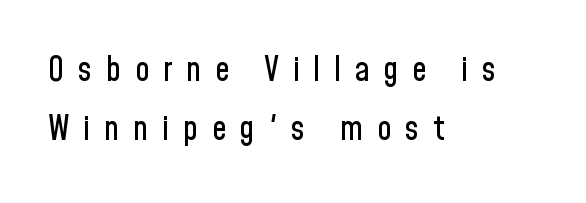
The image shows 33 px condensed sans-serif type, upright; set left-aligned, line spacing 1.8x, unusually wide letter spacing (+0.41 em), not underlined; low stroke contrast and a medium x-height.
